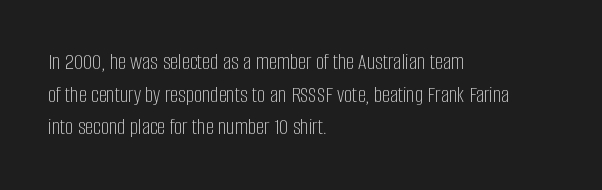
{"italic": "no", "bold": "no", "underline": "no", "align": "left", "line_spacing": "normal", "line_spacing_ratio": 1.42, "letter_spacing": "normal", "letter_spacing_em": 0.0, "glyph_px": 23}
